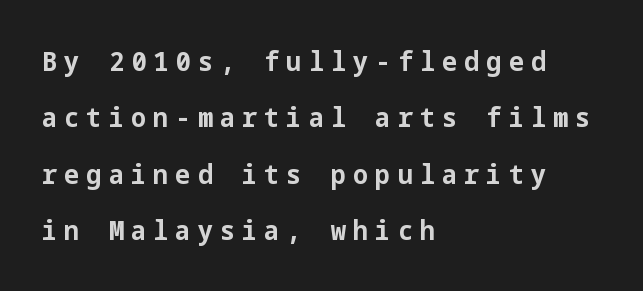
Thick stems and heavy bowls — unmistakably bold. The specimen omits any rule beneath the text block's lines. In terms of posture, this sample is upright. Each new line begins a long way beneath the previous one. There is plenty of visible air inserted between adjacent glyphs.
